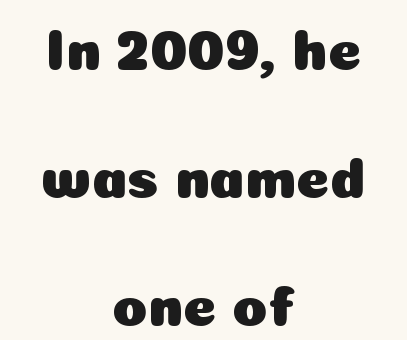
{"serif": "no", "italic": "no", "width": "normal", "stroke_contrast": "low", "x_height": "medium", "monospaced": "no", "underline": "no", "align": "center", "line_spacing": "loose", "line_spacing_ratio": 2.25, "letter_spacing": "normal", "letter_spacing_em": 0.0, "glyph_px": 57}
